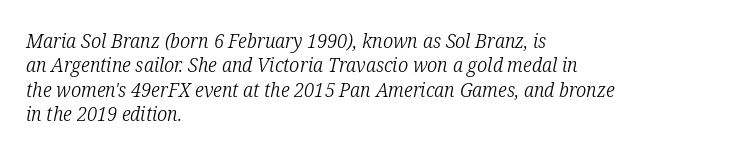
Stroke thickness stays within the range of a standard reading face or lighter. There's an unmistakable incline to the writing here. Spacing between characters is what you'd get straight out of the box. The rag falls on the right side of this text block. Descender tails drop into unmarked territory.
